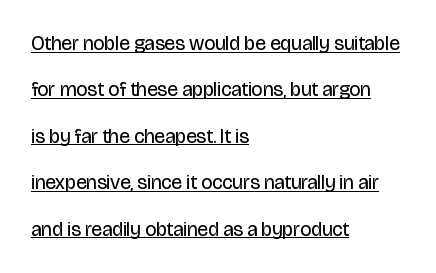
{"italic": "no", "bold": "no", "underline": "yes", "align": "left", "line_spacing": "loose", "line_spacing_ratio": 2.32, "letter_spacing": "normal", "letter_spacing_em": 0.0, "glyph_px": 20}
